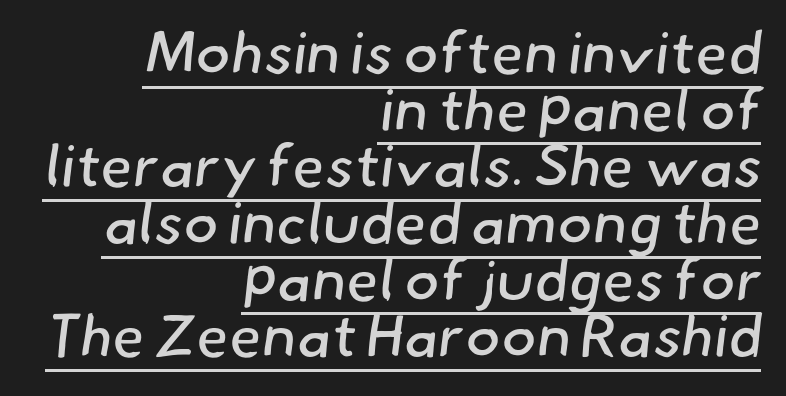
Q: Is the text bold? A: No.
Q: Is the typeface a serif or a sans-serif typeface? A: Sans-serif.
Q: Is the text underlined? A: Yes.
Q: How is the paragraph aligned? A: Right-aligned.
Q: Is the spacing between letters normal or unusually wide? A: Normal.
Q: Is the spacing between lines tight, normal or loose? A: Tight.
Q: Width (condensed, normal, or wide)? A: Normal.
Q: Stroke contrast? A: Low.
Q: x-height? A: Small.
Q: Monospaced? A: No.
